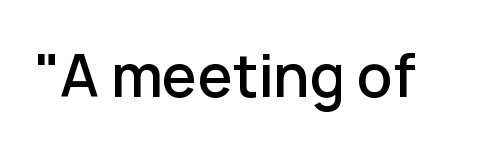
Q: Is the text italic (slanted)? A: No, it is upright.
Q: Is the typeface a serif or a sans-serif typeface? A: Sans-serif.
Q: Is the text underlined? A: No.
Q: Is the spacing between letters normal or unusually wide? A: Normal.
Q: Width (condensed, normal, or wide)? A: Normal.
Q: Stroke contrast? A: Low.
Q: x-height? A: Medium.
Q: Monospaced? A: No.
